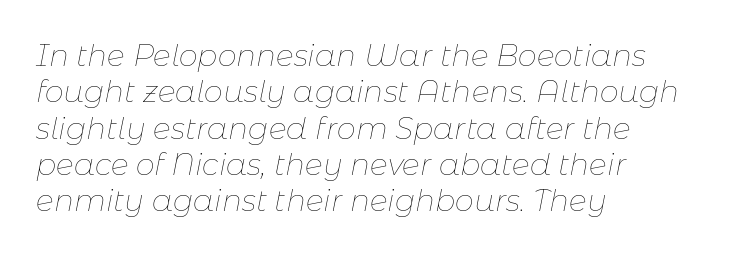
{"italic": "yes", "lean": "right", "slant_degrees": 11, "bold": "no", "weight": "thin", "width": "normal", "stroke_contrast": "low", "x_height": "medium", "monospaced": "no", "underline": "no", "align": "left", "line_spacing_ratio": 1.21, "letter_spacing": "normal", "letter_spacing_em": 0.0, "glyph_px": 30}
